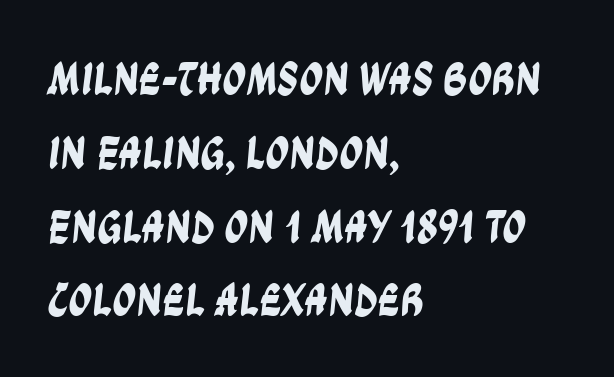
{"serif": "no", "width": "condensed", "stroke_contrast": "low", "x_height": "large", "monospaced": "no", "underline": "no", "align": "left", "line_spacing": "normal", "line_spacing_ratio": 1.57, "letter_spacing": "normal", "letter_spacing_em": 0.0, "glyph_px": 47}
